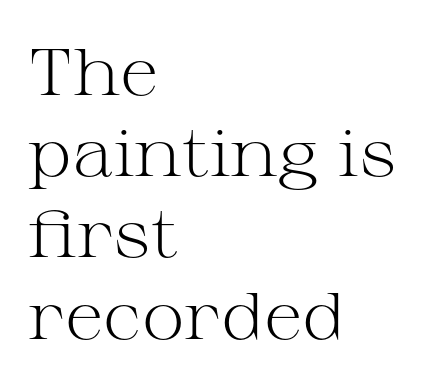
The face used here is proportionally spaced, like ordinary book or web type. Descenders are the only things crossing below the line. The passage shown is typeset with a serif family. The lines sit at an ordinary, default distance from one another. Is the letter spacing exaggerated? No — it looks like the ordinary default. The typography opts for an upright posture over an oblique one.
